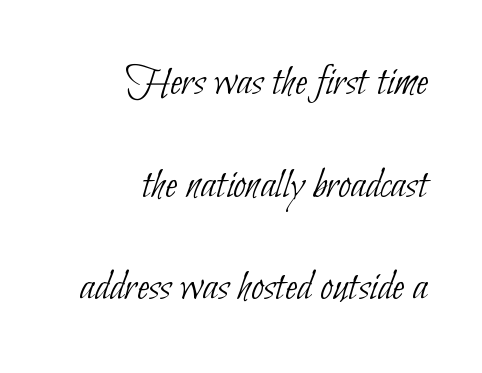
Q: Is the text bold? A: No.
Q: Is the typeface a serif or a sans-serif typeface? A: Sans-serif.
Q: Is the text underlined? A: No.
Q: How is the paragraph aligned? A: Right-aligned.
Q: Is the spacing between letters normal or unusually wide? A: Normal.
Q: Is the spacing between lines tight, normal or loose? A: Loose.
Q: Width (condensed, normal, or wide)? A: Condensed.
Q: Stroke contrast? A: Low.
Q: x-height? A: Small.
Q: Monospaced? A: No.
